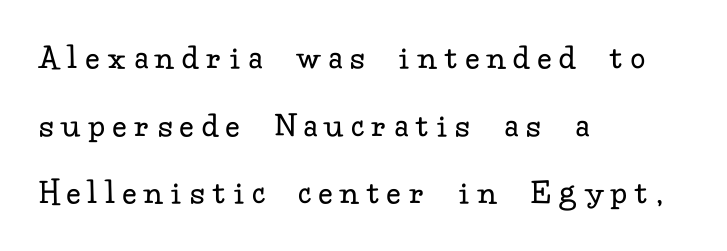
{"serif": "yes", "italic": "no", "bold": "no", "weight": "regular", "width": "normal", "stroke_contrast": "low", "x_height": "small", "monospaced": "no", "underline": "no", "align": "left", "line_spacing_ratio": 1.88, "letter_spacing": "wide", "letter_spacing_em": 0.25, "glyph_px": 36}
